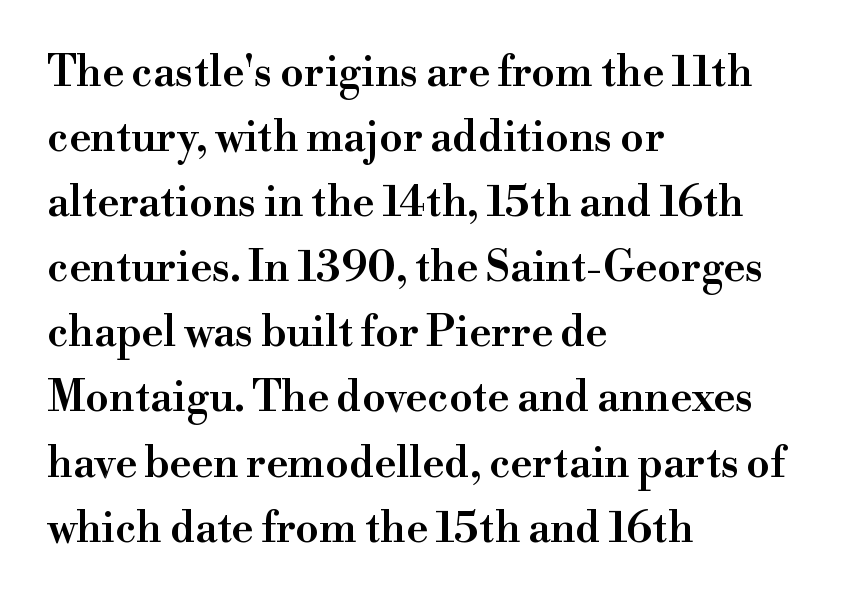
{"serif": "yes", "italic": "no", "bold": "semi", "weight": "semibold", "width": "normal", "stroke_contrast": "high", "x_height": "small", "monospaced": "no", "underline": "no", "align": "left", "line_spacing": "normal", "line_spacing_ratio": 1.55, "letter_spacing": "normal", "letter_spacing_em": 0.0, "glyph_px": 42}
